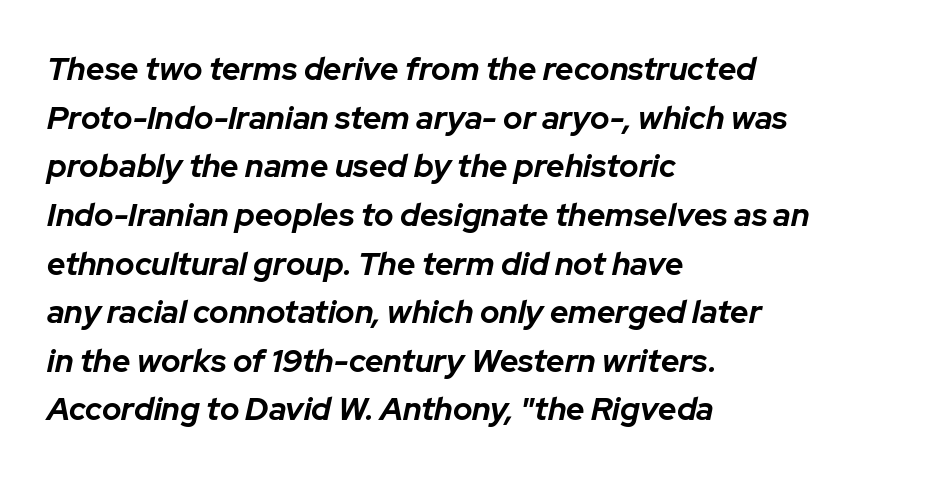
Q: Is the text bold? A: Yes.
Q: Is the text italic (slanted)? A: Yes, it leans right by about 12 degrees.
Q: Is the text underlined? A: No.
Q: How is the paragraph aligned? A: Left-aligned.
Q: Is the spacing between letters normal or unusually wide? A: Normal.
Q: Is the spacing between lines tight, normal or loose? A: Normal.
Q: Width (condensed, normal, or wide)? A: Normal.
Q: Stroke contrast? A: Low.
Q: x-height? A: Medium.
Q: Monospaced? A: No.
